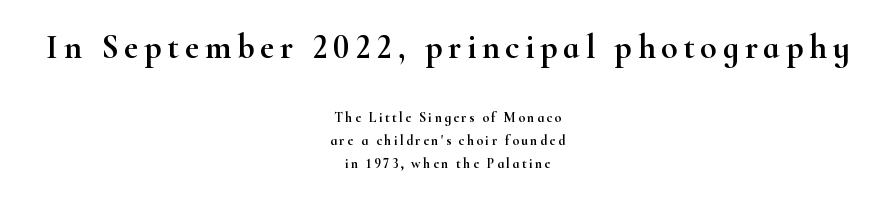
Yep, those are serifs on the letters. Underline: absent. These lines are rendered in a variable-pitch font. Upright lettering throughout. The rendering positions every line midway between the sides.
